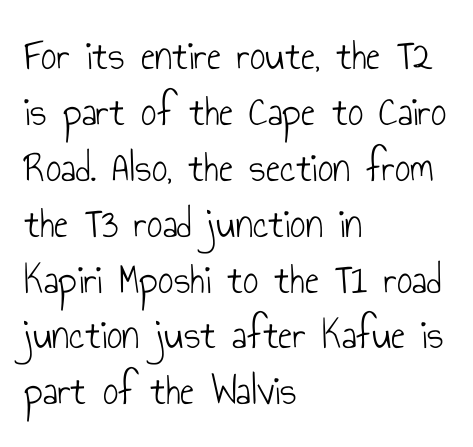
Q: Is the text bold? A: No.
Q: Is the text italic (slanted)? A: No, it is upright.
Q: Is the typeface a serif or a sans-serif typeface? A: Sans-serif.
Q: Is the text underlined? A: No.
Q: How is the paragraph aligned? A: Left-aligned.
Q: Is the spacing between letters normal or unusually wide? A: Normal.
Q: Is the spacing between lines tight, normal or loose? A: Normal.
Q: Width (condensed, normal, or wide)? A: Condensed.
Q: Stroke contrast? A: Low.
Q: x-height? A: Small.
Q: Monospaced? A: No.
